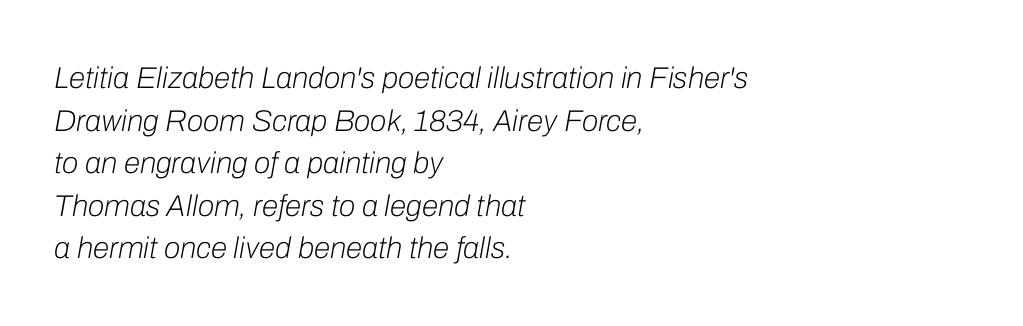
Q: Is the text bold? A: No.
Q: Is the text italic (slanted)? A: Yes, it leans right by about 10 degrees.
Q: Is the text underlined? A: No.
Q: How is the paragraph aligned? A: Left-aligned.
Q: Is the spacing between letters normal or unusually wide? A: Normal.
Q: Is the spacing between lines tight, normal or loose? A: Normal.
Q: Width (condensed, normal, or wide)? A: Normal.
Q: Stroke contrast? A: Low.
Q: x-height? A: Medium.
Q: Monospaced? A: No.
